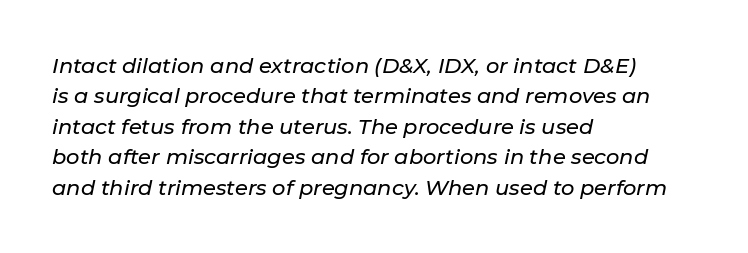
The image shows 21 px text type, italic (leaning right); set left-aligned, normal line spacing (1.45x), normal letter spacing, not underlined.
